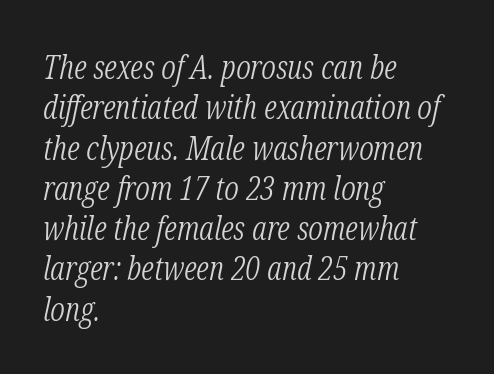
The image shows 33 px light, condensed serif type, italic (leaning right); set left-aligned, line spacing 1.22x, normal letter spacing, not underlined; low stroke contrast and a medium x-height.
